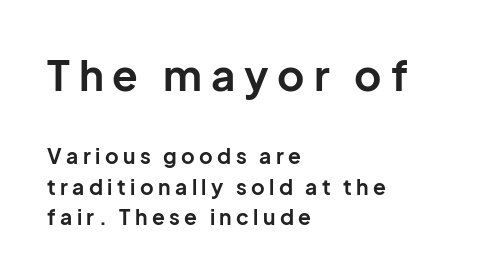
The image shows 42 px bold sans-serif type, upright; set left-aligned, normal line spacing (1.46x), unusually wide letter spacing (+0.21 em), not underlined; the first (top) block is 2.0x larger; low stroke contrast and a medium x-height.
